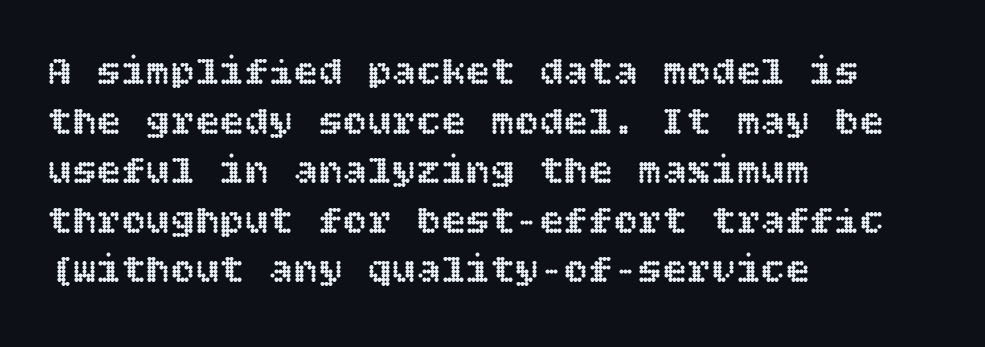
The image shows 41 px text type, upright; set left-aligned, line spacing 1.21x, normal letter spacing, not underlined; a large x-height.
